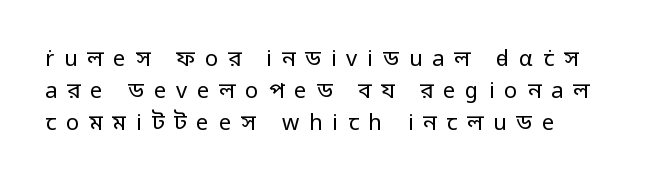
The image shows 22 px text type, upright; set left-aligned, normal line spacing (1.45x), unusually wide letter spacing (+0.45 em), not underlined.
